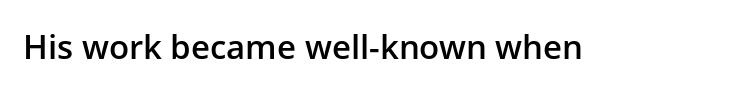
These lines keep a tight, regular rhythm from letter to letter. Do the characters align in a grid? No, the font is proportional. Only glyphs here, with clear space below each row. The font's upright variant was chosen for this text.
